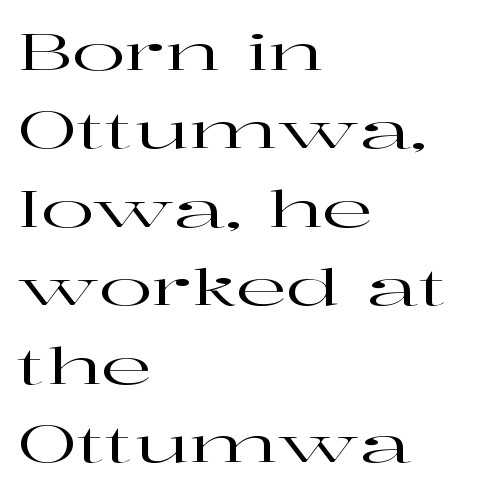
The image shows 50 px wide serif type, upright; set left-aligned, normal line spacing (1.57x), normal letter spacing, not underlined; high stroke contrast and a medium x-height.
